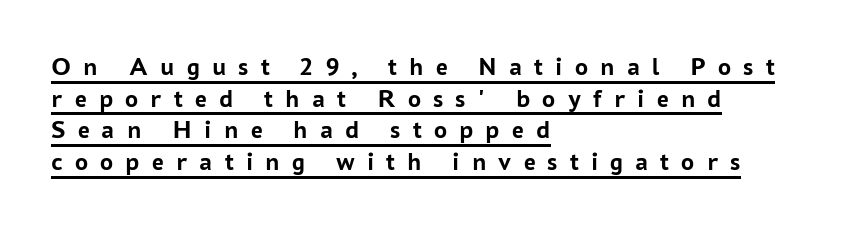
The image shows 26 px bold type, upright; set left-aligned, line spacing 1.22x, unusually wide letter spacing (+0.47 em), underlined.
